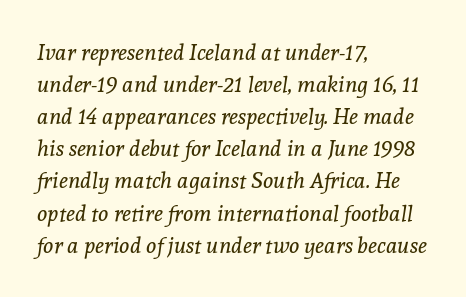
Q: Is the text bold? A: No.
Q: Is the text italic (slanted)? A: Yes, it leans right by about 8 degrees.
Q: Is the text underlined? A: No.
Q: How is the paragraph aligned? A: Left-aligned.
Q: Is the spacing between letters normal or unusually wide? A: Normal.
Q: Is the spacing between lines tight, normal or loose? A: Normal.
